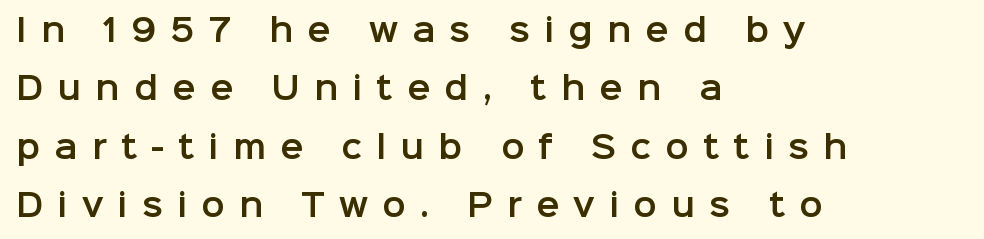
Q: Is the text italic (slanted)? A: No, it is upright.
Q: Is the typeface a serif or a sans-serif typeface? A: Sans-serif.
Q: Is the text underlined? A: No.
Q: How is the paragraph aligned? A: Left-aligned.
Q: Is the spacing between letters normal or unusually wide? A: Unusually wide.
Q: Width (condensed, normal, or wide)? A: Normal.
Q: Stroke contrast? A: Low.
Q: x-height? A: Medium.
Q: Monospaced? A: No.
